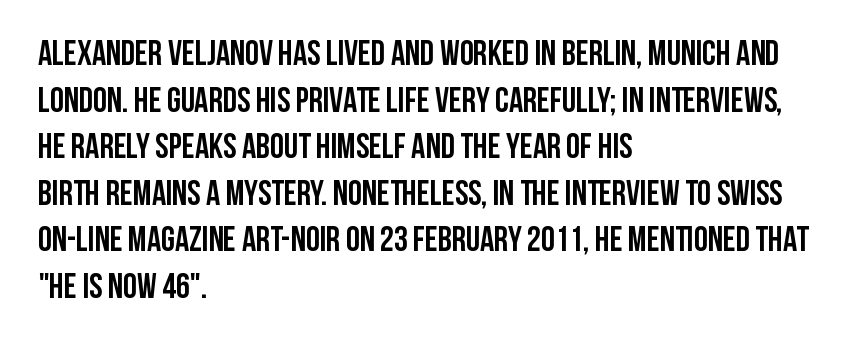
The image shows 35 px semibold, condensed sans-serif type, upright; set left-aligned, normal line spacing (1.33x), normal letter spacing, not underlined; low stroke contrast and a large x-height.
